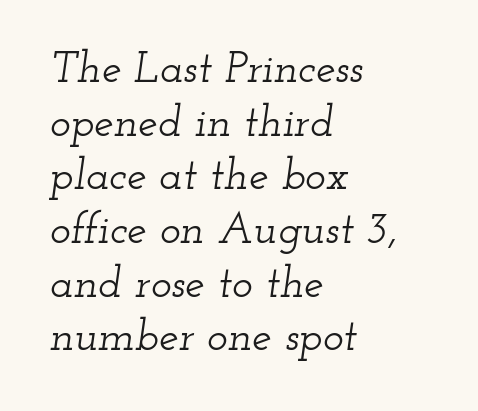
{"serif": "yes", "italic": "yes", "lean": "right", "slant_degrees": 12, "width": "wide", "stroke_contrast": "low", "x_height": "small", "monospaced": "no", "underline": "no", "align": "left", "line_spacing_ratio": 1.22, "letter_spacing": "normal", "letter_spacing_em": 0.0, "glyph_px": 44}
